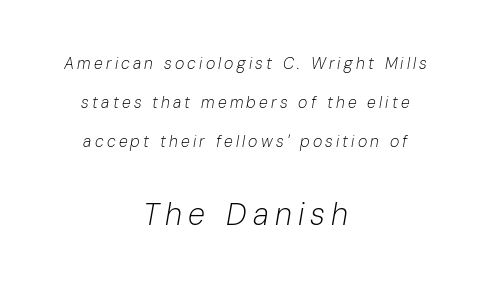
Only glyphs here, with clear space below each row. Size contrast runs from small at the top to large at the bottom. Note the varied advance widths — an 'i' is clearly narrower than an 'm'. A typesetter would call this leading open, well beyond the default.
